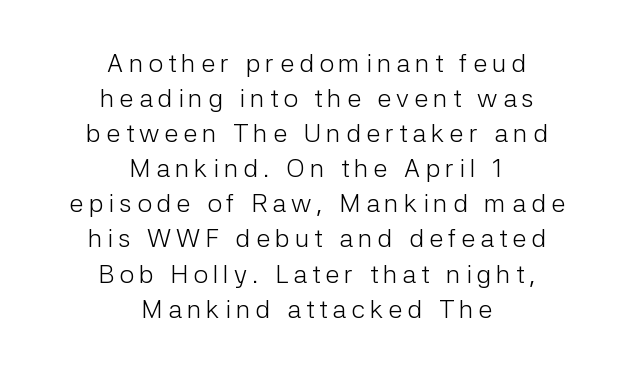
The image shows 26 px text type, upright; set centered, normal line spacing (1.35x), not underlined.
